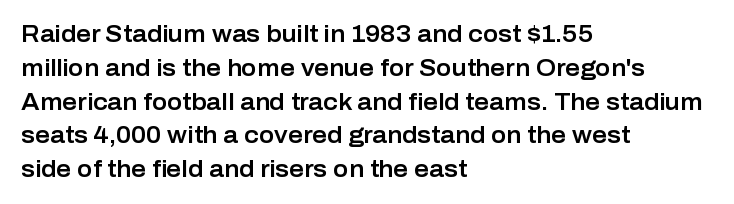
{"italic": "no", "underline": "no", "align": "left", "line_spacing": "normal", "line_spacing_ratio": 1.47, "letter_spacing": "normal", "letter_spacing_em": 0.0, "glyph_px": 23}
